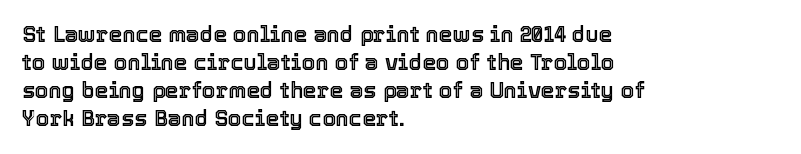
Style check: upright. Decoration check: the copy has no underline. The gaps between neighbouring characters are ordinary and unremarkable. This sample is left-justified, so line endings fall wherever the words run out. The rows are spaced the way most documents space them.
